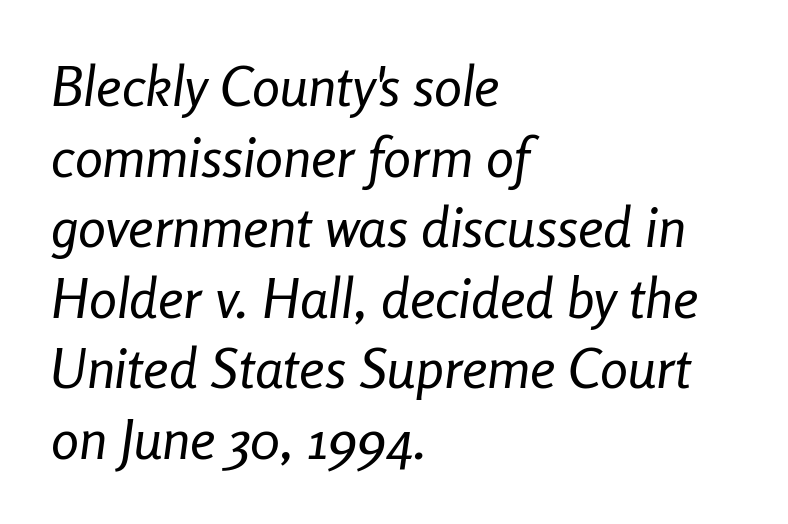
{"italic": "yes", "lean": "right", "slant_degrees": 8, "bold": "no", "weight": "regular", "width": "condensed", "stroke_contrast": "low", "x_height": "medium", "monospaced": "no", "underline": "no", "align": "left", "line_spacing": "normal", "line_spacing_ratio": 1.26, "letter_spacing": "normal", "letter_spacing_em": 0.0, "glyph_px": 56}
